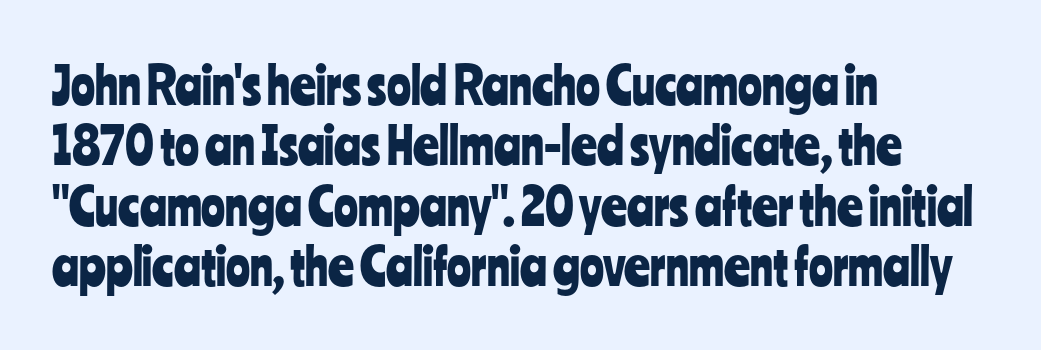
Q: Is the text italic (slanted)? A: No, it is upright.
Q: Is the typeface a serif or a sans-serif typeface? A: Sans-serif.
Q: Is the text underlined? A: No.
Q: How is the paragraph aligned? A: Left-aligned.
Q: Is the spacing between letters normal or unusually wide? A: Normal.
Q: Width (condensed, normal, or wide)? A: Condensed.
Q: Stroke contrast? A: Low.
Q: x-height? A: Medium.
Q: Monospaced? A: No.
